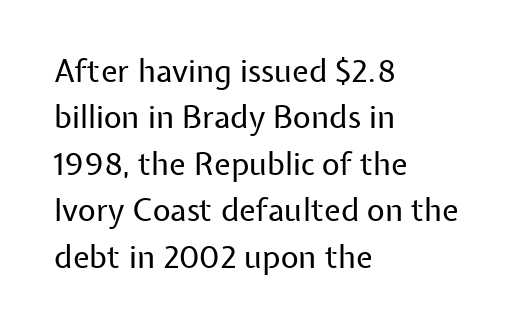
{"serif": "no", "italic": "no", "bold": "no", "weight": "regular", "width": "normal", "stroke_contrast": "low", "x_height": "medium", "monospaced": "no", "underline": "no", "align": "left", "line_spacing": "normal", "line_spacing_ratio": 1.5, "letter_spacing": "normal", "letter_spacing_em": 0.0, "glyph_px": 31}
